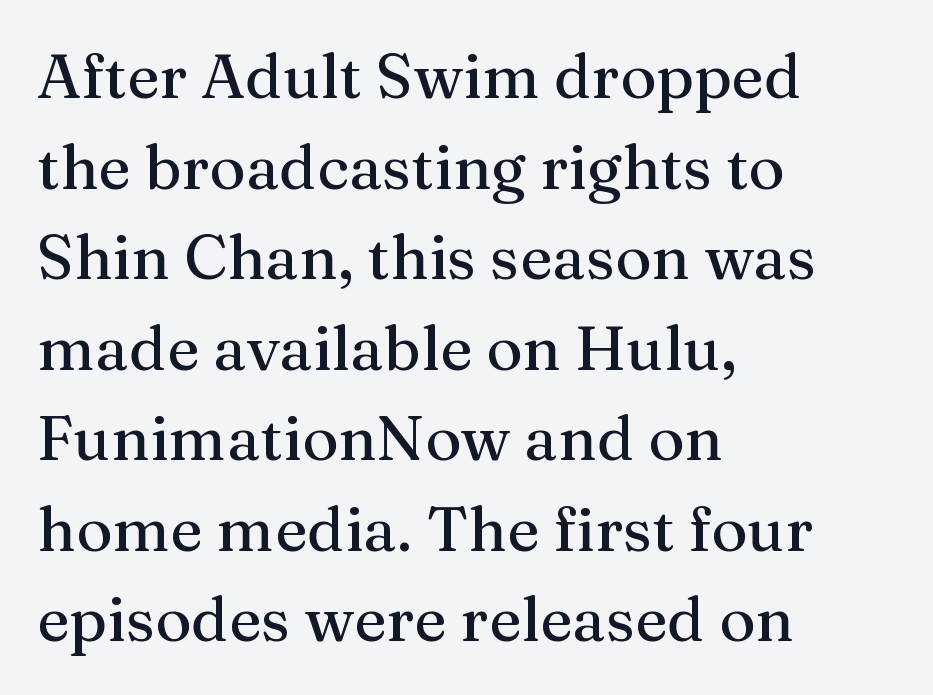
Q: Is the text italic (slanted)? A: No, it is upright.
Q: Is the typeface a serif or a sans-serif typeface? A: Serif.
Q: Is the text underlined? A: No.
Q: How is the paragraph aligned? A: Left-aligned.
Q: Is the spacing between letters normal or unusually wide? A: Normal.
Q: Is the spacing between lines tight, normal or loose? A: Normal.
Q: Width (condensed, normal, or wide)? A: Normal.
Q: Stroke contrast? A: Medium.
Q: x-height? A: Medium.
Q: Monospaced? A: No.
